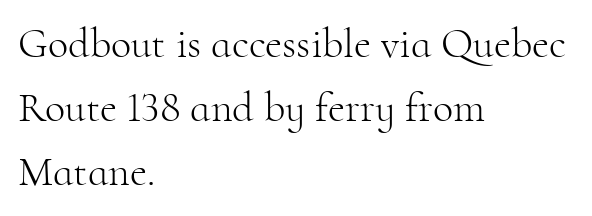
Q: Is the text bold? A: No.
Q: Is the text italic (slanted)? A: No, it is upright.
Q: Is the typeface a serif or a sans-serif typeface? A: Serif.
Q: Is the text underlined? A: No.
Q: How is the paragraph aligned? A: Left-aligned.
Q: Is the spacing between letters normal or unusually wide? A: Normal.
Q: Is the spacing between lines tight, normal or loose? A: Normal.
Q: Width (condensed, normal, or wide)? A: Normal.
Q: Stroke contrast? A: High.
Q: x-height? A: Small.
Q: Monospaced? A: No.
